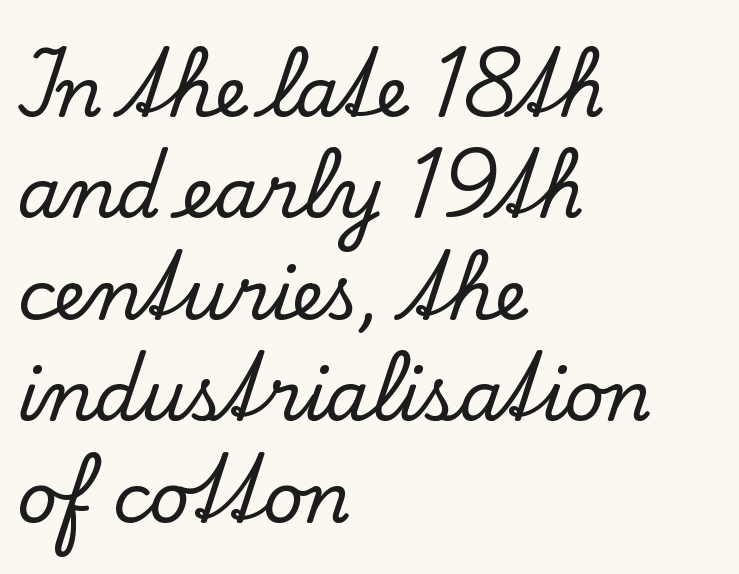
Q: Is the text italic (slanted)? A: Yes.
Q: Is the typeface a serif or a sans-serif typeface? A: Serif.
Q: Is the text underlined? A: No.
Q: How is the paragraph aligned? A: Left-aligned.
Q: Is the spacing between letters normal or unusually wide? A: Normal.
Q: Is the spacing between lines tight, normal or loose? A: Normal.
Q: Width (condensed, normal, or wide)? A: Normal.
Q: Stroke contrast? A: Low.
Q: x-height? A: Small.
Q: Monospaced? A: No.
